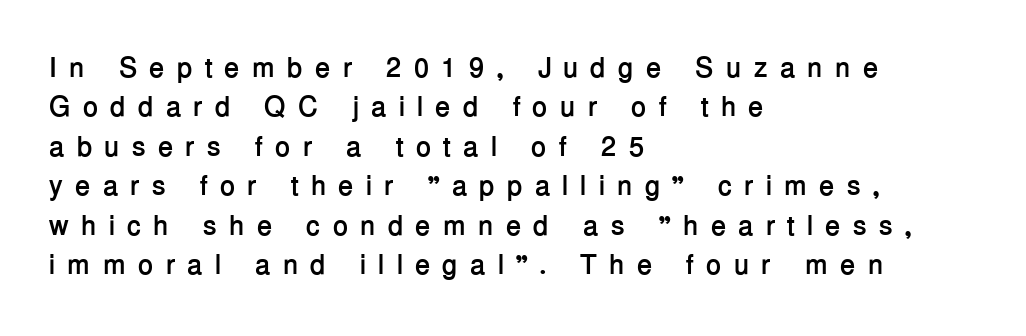
The image shows 28 px semibold sans-serif type, upright; set left-aligned, normal line spacing (1.41x), unusually wide letter spacing (+0.43 em), not underlined; low stroke contrast and a medium x-height.
